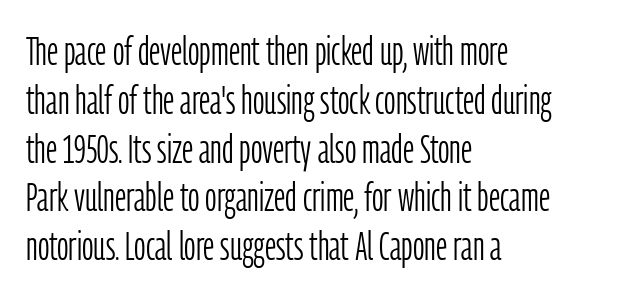
{"serif": "no", "italic": "no", "bold": "no", "weight": "light", "width": "condensed", "stroke_contrast": "low", "x_height": "medium", "monospaced": "no", "underline": "no", "align": "left", "line_spacing_ratio": 1.22, "letter_spacing": "normal", "letter_spacing_em": 0.0, "glyph_px": 40}
